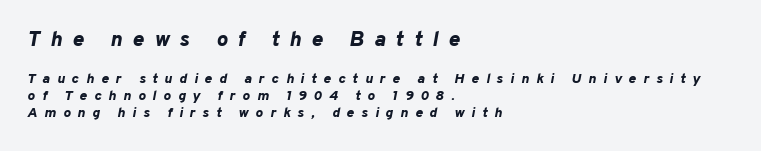
The image shows 21 px bold type, italic (leaning right); set left-aligned, line spacing 1.23x, unusually wide letter spacing (+0.5 em), not underlined; the first (top) block is 1.5x larger.
